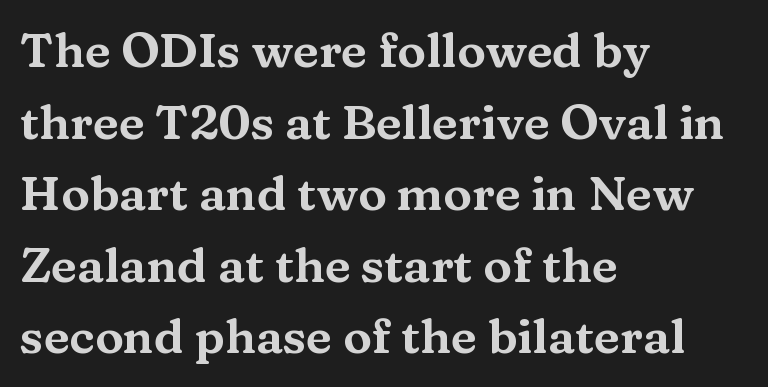
Q: Is the text italic (slanted)? A: No, it is upright.
Q: Is the typeface a serif or a sans-serif typeface? A: Serif.
Q: Is the text underlined? A: No.
Q: How is the paragraph aligned? A: Left-aligned.
Q: Is the spacing between letters normal or unusually wide? A: Normal.
Q: Is the spacing between lines tight, normal or loose? A: Normal.
Q: Width (condensed, normal, or wide)? A: Wide.
Q: Stroke contrast? A: Medium.
Q: x-height? A: Medium.
Q: Monospaced? A: No.
